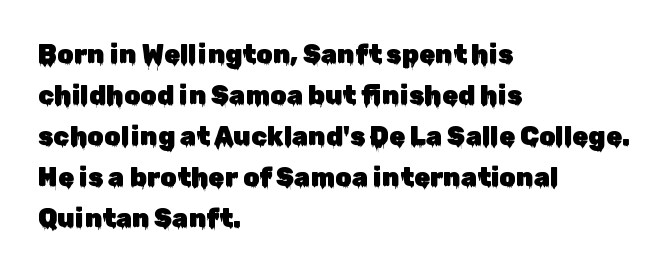
The image shows 26 px text type, upright; set left-aligned, normal line spacing (1.58x), normal letter spacing, not underlined.
